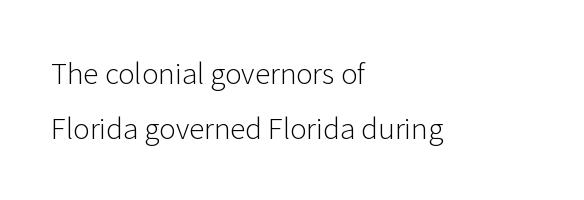
The letters advance in unequal steps, a hallmark of proportional type. The typesetter chose a ragged-right arrangement here. The block of text is sparse from top to bottom, with ample space between rows. It's the straight-up-and-down kind of type. The font family rendered here belongs to the sans-serif group. The rendering keeps characters at their native spacing.
